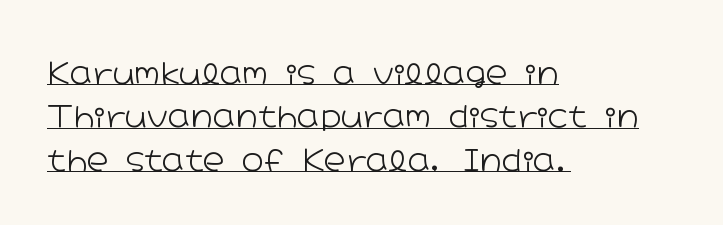
{"serif": "no", "italic": "no", "bold": "no", "weight": "light", "width": "wide", "stroke_contrast": "low", "x_height": "medium", "monospaced": "no", "underline": "yes", "align": "left", "line_spacing": "normal", "line_spacing_ratio": 1.45, "letter_spacing": "normal", "letter_spacing_em": 0.0, "glyph_px": 30}
